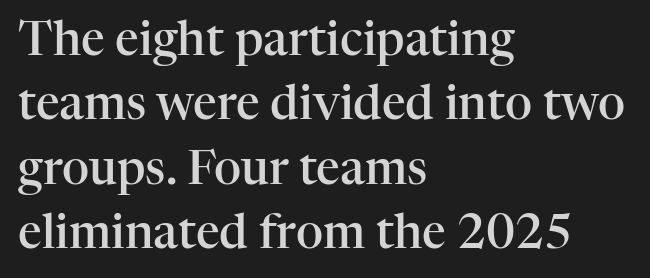
Normally led — the rows are evenly, conventionally spaced. Type without underlining. Regarding serifs, this sample has them. How are the letters spaced? Ordinarily, with no added tracking.
